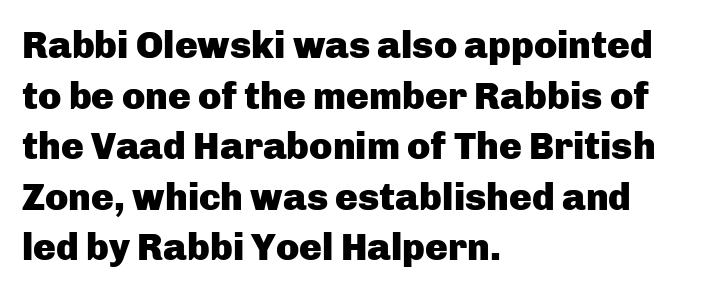
Does the weight exceed regular? Yes, all the way to bold. It's the straight-up-and-down kind of type. The baseline area is clear. Regular leading.
